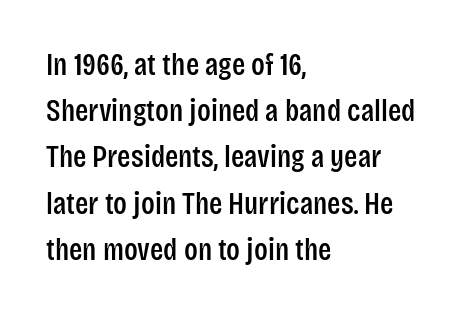
Q: Is the text italic (slanted)? A: No, it is upright.
Q: Is the typeface a serif or a sans-serif typeface? A: Sans-serif.
Q: Is the text underlined? A: No.
Q: How is the paragraph aligned? A: Left-aligned.
Q: Is the spacing between letters normal or unusually wide? A: Normal.
Q: Is the spacing between lines tight, normal or loose? A: Normal.
Q: Width (condensed, normal, or wide)? A: Condensed.
Q: Stroke contrast? A: Low.
Q: x-height? A: Large.
Q: Monospaced? A: No.
